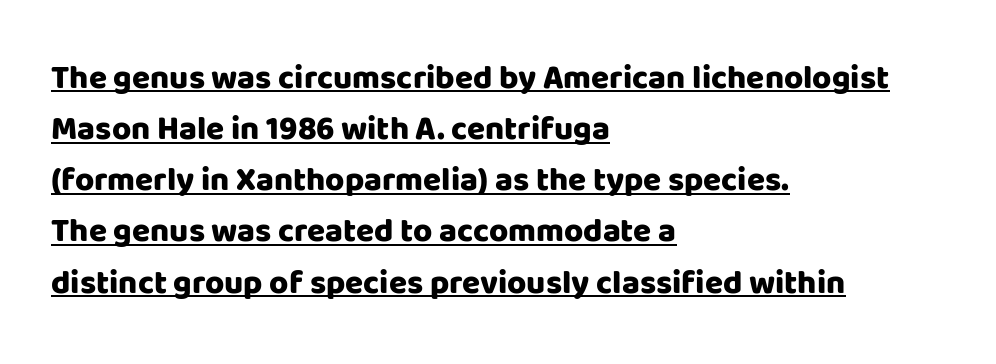
{"serif": "no", "italic": "no", "bold": "yes", "weight": "heavy", "width": "normal", "stroke_contrast": "low", "x_height": "large", "monospaced": "no", "underline": "yes", "align": "left", "line_spacing": "normal", "line_spacing_ratio": 1.55, "letter_spacing": "normal", "letter_spacing_em": 0.0, "glyph_px": 33}
